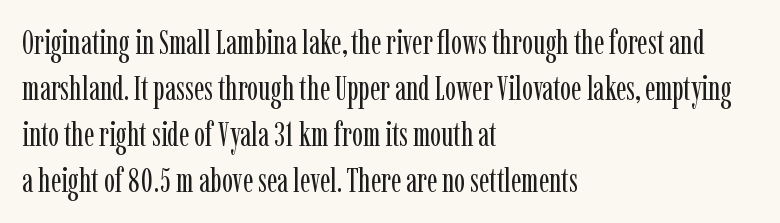
The image shows 33 px regular-weight, condensed serif type, upright; set left-aligned, normal line spacing (1.39x), normal letter spacing, not underlined; low stroke contrast and a medium x-height.
